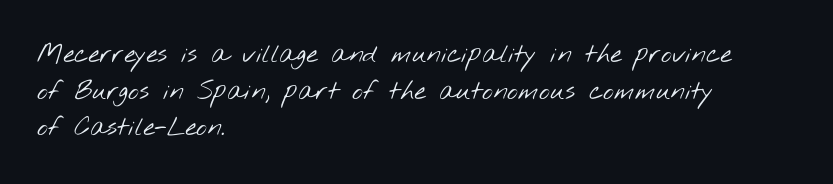
Interline gaps are of average width in this sample. The face looks like a standard text weight, possibly lighter. The line texture is even and compact thanks to regular tracking. Just letters on the line, the space beneath them empty. This sample is left-justified, so line endings fall wherever the words run out.
